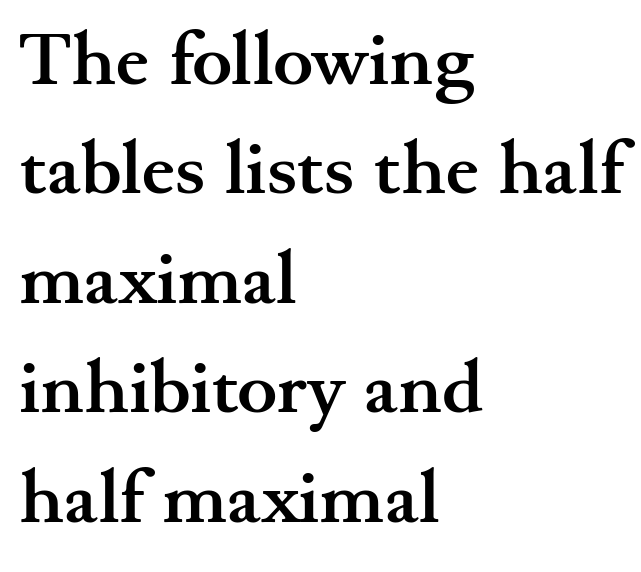
The image shows 75 px semibold, wide serif type, upright; set left-aligned, normal line spacing (1.46x), normal letter spacing, not underlined; medium stroke contrast and a small x-height.
